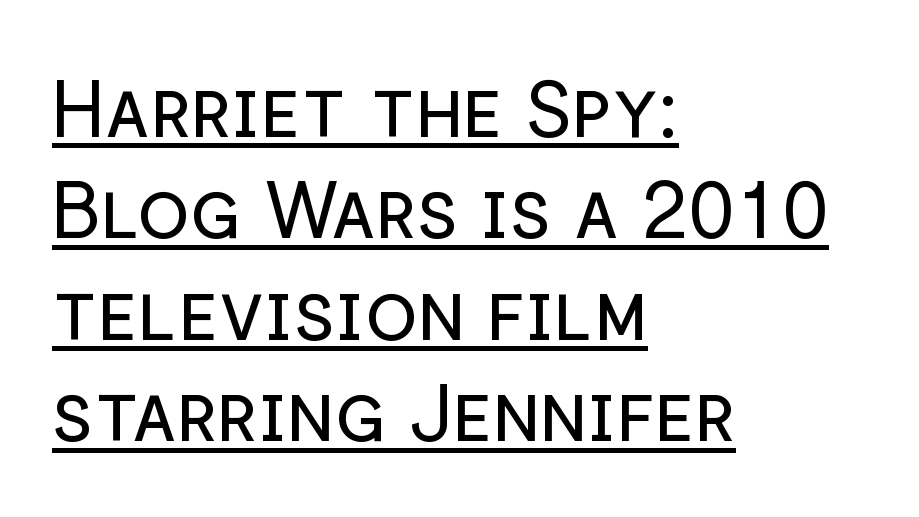
{"serif": "no", "italic": "no", "bold": "no", "weight": "regular", "width": "normal", "stroke_contrast": "low", "x_height": "medium", "monospaced": "no", "underline": "yes", "align": "left", "line_spacing": "normal", "line_spacing_ratio": 1.3, "letter_spacing": "normal", "letter_spacing_em": 0.0, "glyph_px": 78}
